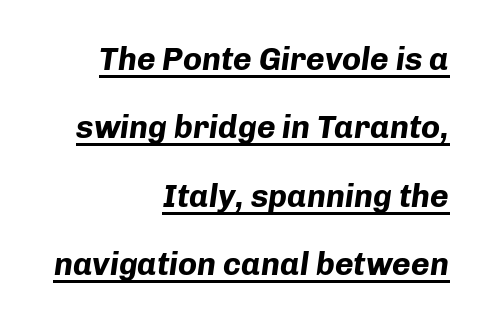
The image shows 32 px bold type, italic (leaning right); set right-aligned, loose line spacing (2.14x), normal letter spacing, underlined; low stroke contrast and a medium x-height.
